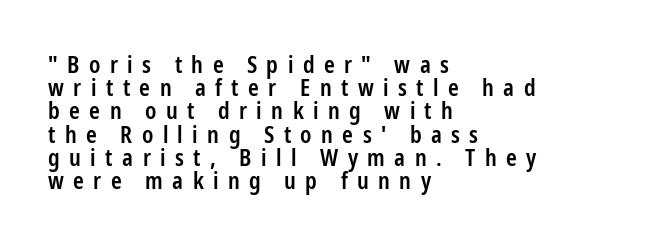
The font's upright variant was chosen for this text. The setting favours the left margin, as ordinary paragraphs usually do. Is there much room between lines? No — they nearly touch. Loose tracking; the words dissolve into strings of separated letters.
